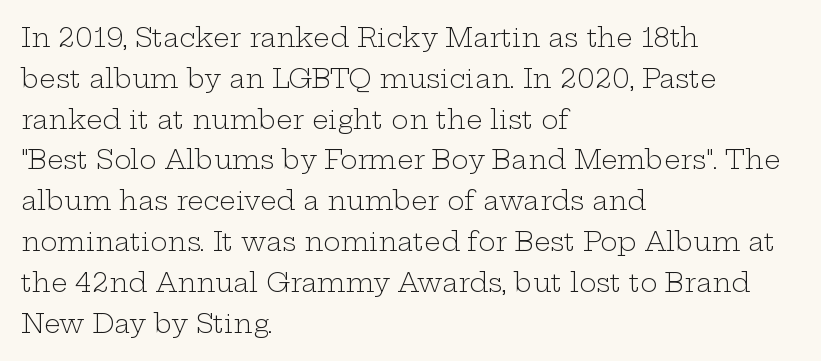
Q: Is the text bold? A: No.
Q: Is the text italic (slanted)? A: No, it is upright.
Q: Is the text underlined? A: No.
Q: How is the paragraph aligned? A: Left-aligned.
Q: Is the spacing between letters normal or unusually wide? A: Normal.
Q: Is the spacing between lines tight, normal or loose? A: Normal.
